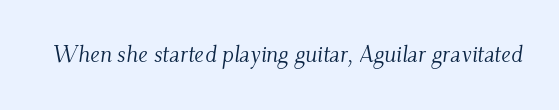
Short note: letters normally spaced. A typesetter would mark this as italic. The face looks like a standard text weight, possibly lighter. Lines of text with bare space underneath.
